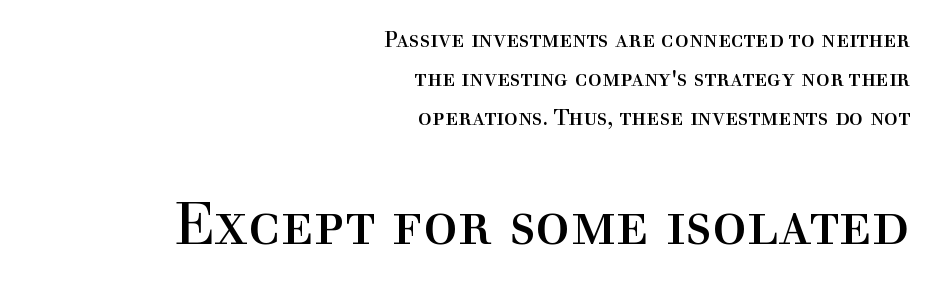
The image shows 58 px regular-weight serif type, upright; set right-aligned, normal line spacing (1.69x), normal letter spacing, not underlined; the second (bottom) block is 2.52x larger; a medium x-height.
